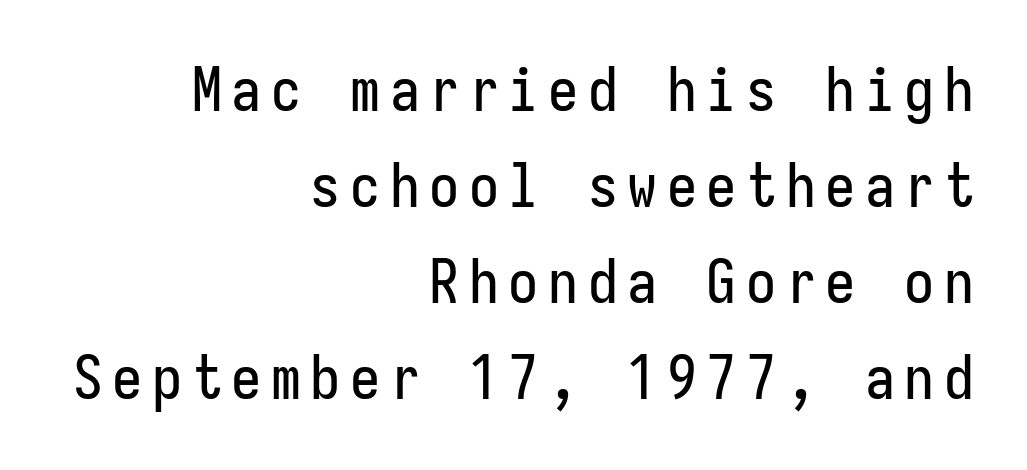
Q: Is the text italic (slanted)? A: No, it is upright.
Q: Is the typeface a serif or a sans-serif typeface? A: Sans-serif.
Q: Is the text underlined? A: No.
Q: How is the paragraph aligned? A: Right-aligned.
Q: Is the spacing between lines tight, normal or loose? A: Normal.
Q: Width (condensed, normal, or wide)? A: Condensed.
Q: Stroke contrast? A: Low.
Q: x-height? A: Medium.
